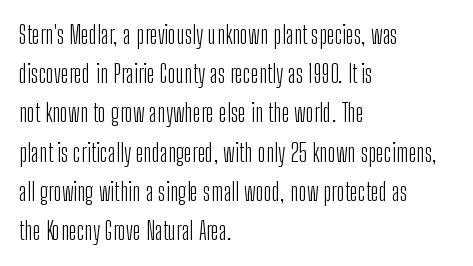
{"italic": "no", "bold": "no", "underline": "no", "align": "left", "line_spacing": "normal", "line_spacing_ratio": 1.57, "letter_spacing": "normal", "letter_spacing_em": 0.0, "glyph_px": 25}
